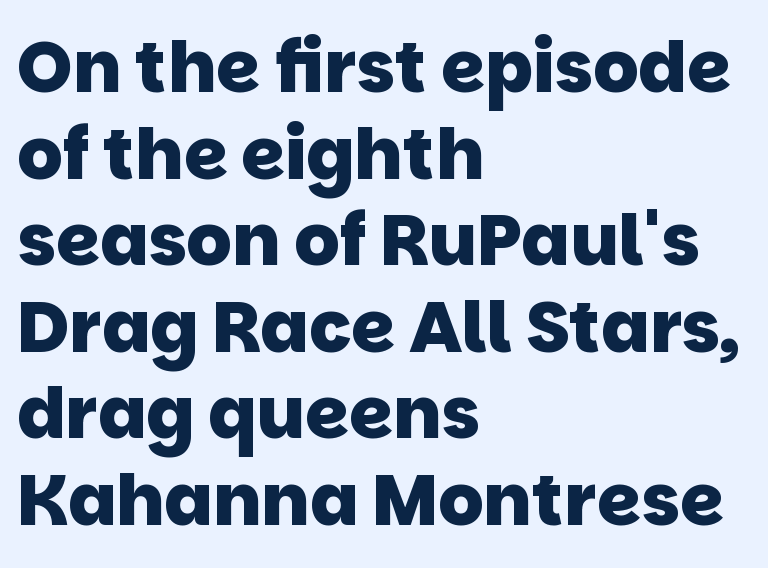
{"serif": "no", "bold": "yes", "weight": "heavy", "width": "normal", "stroke_contrast": "low", "x_height": "large", "monospaced": "no", "underline": "no", "align": "left", "line_spacing_ratio": 1.22, "letter_spacing": "normal", "letter_spacing_em": 0.0, "glyph_px": 71}
